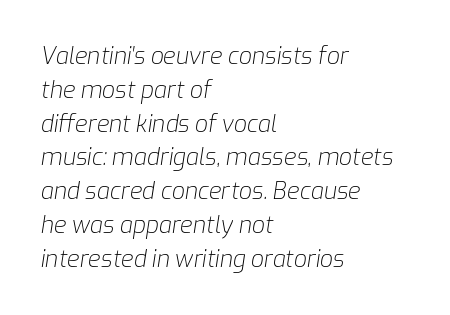
The image shows 23 px text type, italic (leaning right); set left-aligned, normal line spacing (1.47x), normal letter spacing, not underlined.
